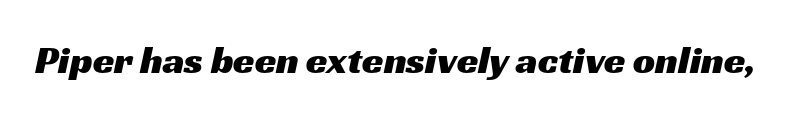
The image shows 39 px wide sans-serif type; set normal letter spacing, not underlined; medium stroke contrast and a medium x-height.
